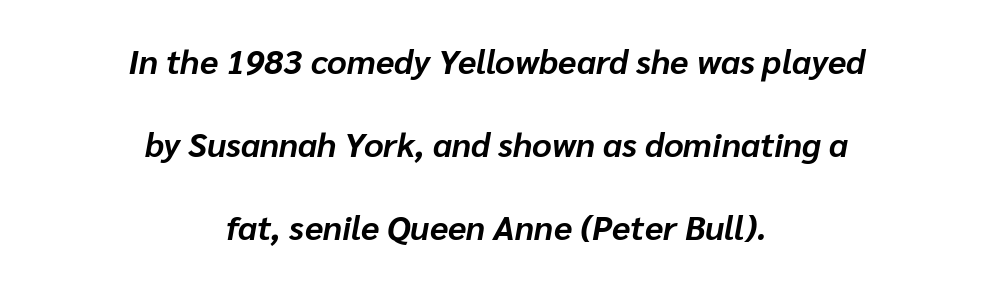
How would I describe the line gaps? Wide and relaxed. The glyphs are unaccompanied by any horizontal stroke below them. You'd pick this weight for a headline — it's a proper bold. The letters sit at their default tracking, neither squeezed nor spread. Character widths vary here, with narrow letters taking less room than wide ones.
